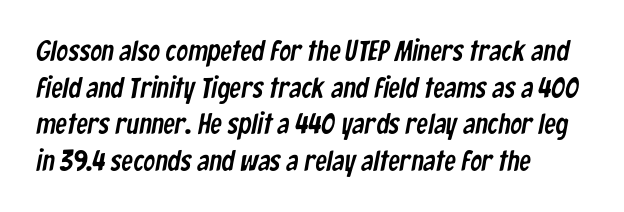
The image shows 29 px condensed sans-serif type; set left-aligned, normal line spacing (1.26x), normal letter spacing, not underlined; low stroke contrast and a medium x-height.
